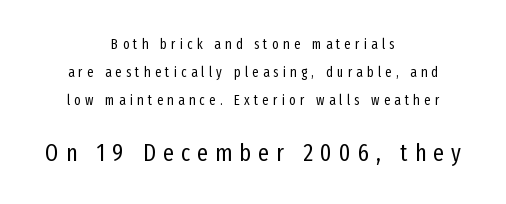
{"italic": "no", "bold": "no", "underline": "no", "align": "center", "line_spacing": "loose", "line_spacing_ratio": 2.0, "letter_spacing": "wide", "letter_spacing_em": 0.3, "larger_block": "second", "size_ratio": 1.71, "glyph_px": 24}
